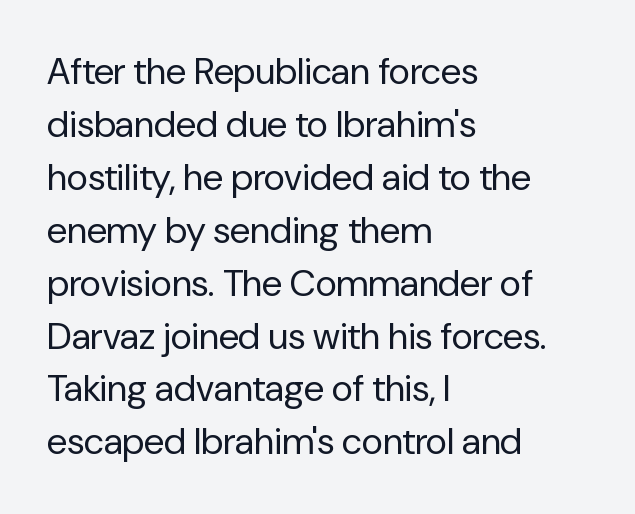
The image shows 37 px regular-weight sans-serif type, upright; set left-aligned, normal line spacing (1.43x), normal letter spacing, not underlined; low stroke contrast and a medium x-height.
